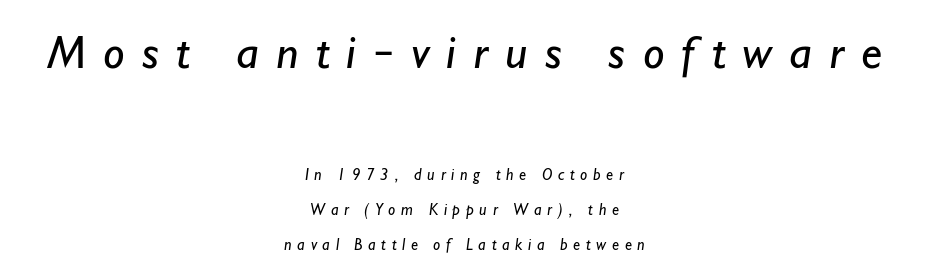
The image shows 48 px regular-weight sans-serif type; set centered, loose line spacing (2.19x), unusually wide letter spacing (+0.36 em), not underlined; the first (top) block is 3.0x larger; low stroke contrast and a small x-height.
